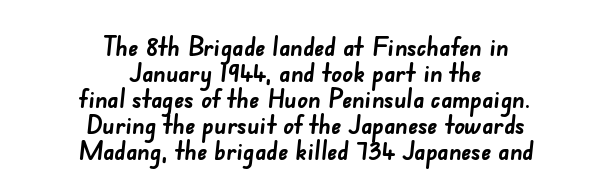
{"bold": "yes", "underline": "no", "align": "center", "line_spacing": "tight", "line_spacing_ratio": 1.0, "letter_spacing": "normal", "letter_spacing_em": 0.0, "glyph_px": 26}
